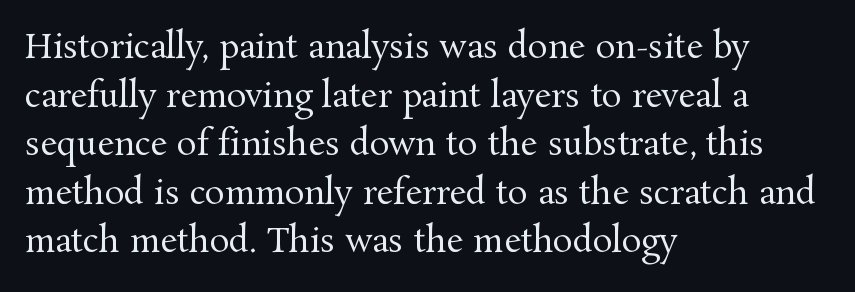
Does extra space separate the letters? No, they use regular spacing. Type without underlining. The typography opts for an upright posture over an oblique one. This sample has the flowing, uneven cadence of proportional lettering. The font sits on the lighter half of the weight spectrum, regular included.
